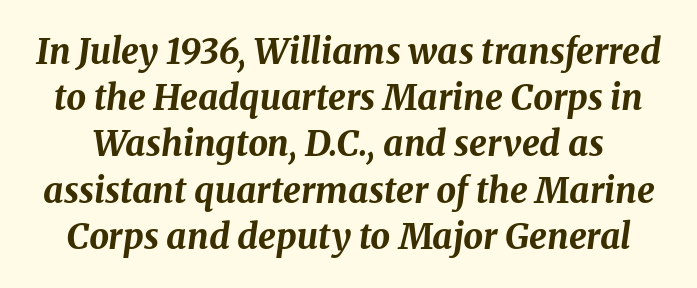
Q: Is the text bold? A: Yes.
Q: Is the text italic (slanted)? A: Yes, it leans right by about 8 degrees.
Q: Is the text underlined? A: No.
Q: Is the spacing between letters normal or unusually wide? A: Normal.
Q: Is the spacing between lines tight, normal or loose? A: Normal.
Q: Width (condensed, normal, or wide)? A: Normal.
Q: Stroke contrast? A: Medium.
Q: x-height? A: Medium.
Q: Monospaced? A: No.
